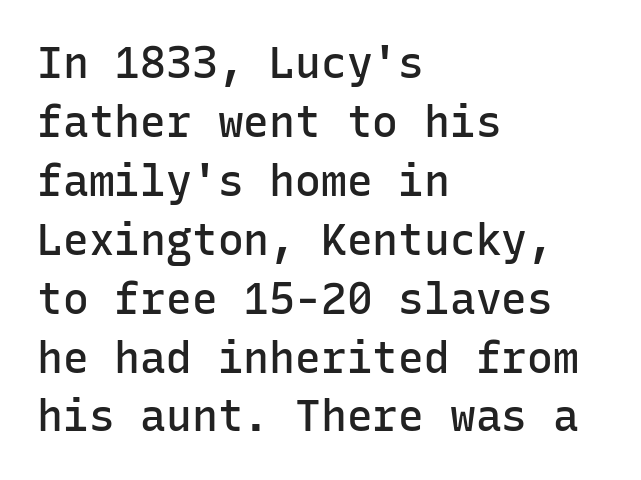
{"serif": "no", "italic": "no", "bold": "semi", "weight": "semibold", "width": "normal", "stroke_contrast": "low", "x_height": "medium", "monospaced": "yes", "underline": "no", "align": "left", "line_spacing": "normal", "line_spacing_ratio": 1.37, "letter_spacing": "normal", "letter_spacing_em": 0.0, "glyph_px": 43}
